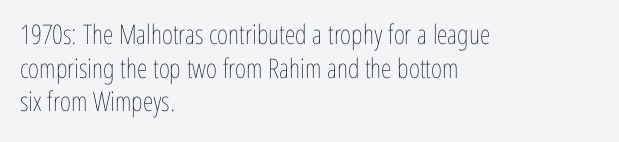
Whoever set this chose a conventional vertical rhythm. Each stroke keeps to a modest, everyday thickness or less. Is there any slant? The stems are plumb. Any mark beneath the type? The region is blank. Horizontal alignment here is leftward, the default for most running prose.
